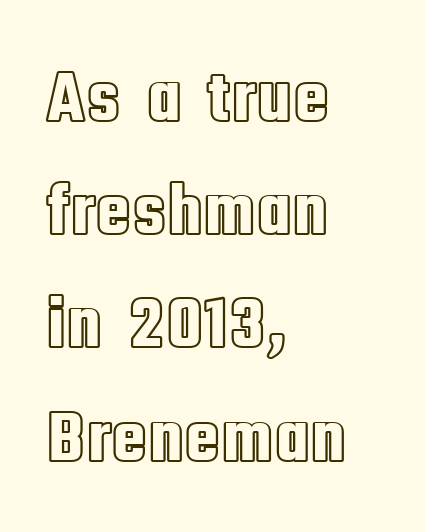
Q: Is the text italic (slanted)? A: No, it is upright.
Q: Is the text underlined? A: No.
Q: How is the paragraph aligned? A: Left-aligned.
Q: Is the spacing between letters normal or unusually wide? A: Normal.
Q: Is the spacing between lines tight, normal or loose? A: Normal.
Q: Width (condensed, normal, or wide)? A: Condensed.
Q: x-height? A: Large.
Q: Monospaced? A: No.
